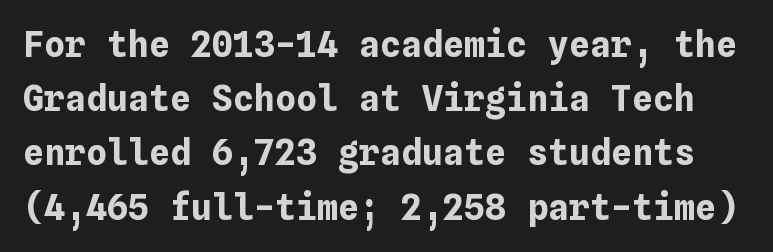
{"italic": "no", "bold": "yes", "weight": "bold", "width": "normal", "stroke_contrast": "low", "x_height": "medium", "underline": "no", "line_spacing": "normal", "line_spacing_ratio": 1.55, "letter_spacing": "normal", "letter_spacing_em": 0.0, "glyph_px": 35}
